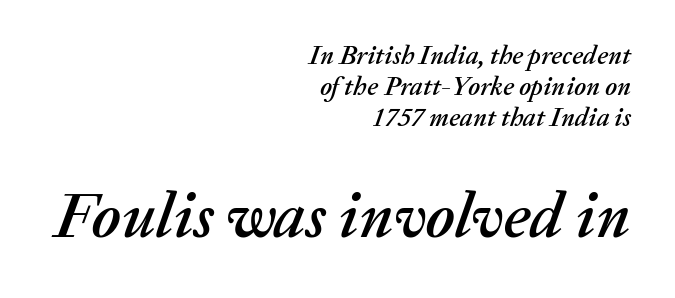
The tracking reads as untouched default to a designer's eye. Decoration check: the copy has no underline. Here the designer chose a conventional face with non-uniform glyph widths. Typeset ragged left — the right edge is the straight one. Size hierarchy here favors the trailing block over the leading one.
